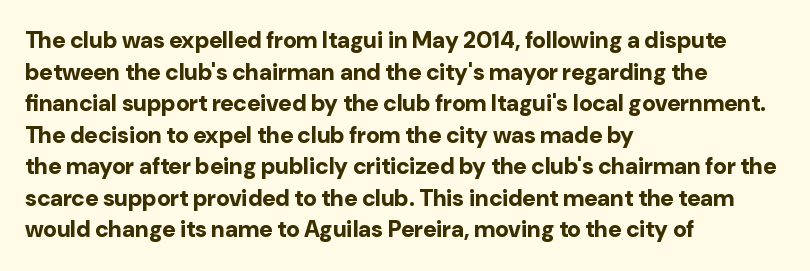
{"italic": "no", "bold": "yes", "underline": "no", "align": "left", "line_spacing": "normal", "line_spacing_ratio": 1.37, "letter_spacing": "normal", "letter_spacing_em": 0.0, "glyph_px": 23}
